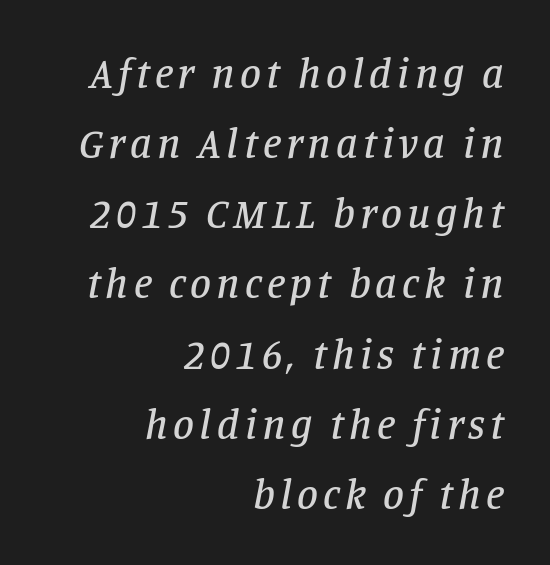
The image shows 42 px serif type, italic (leaning right); set right-aligned, normal line spacing (1.67x), not underlined; low stroke contrast and a large x-height.
